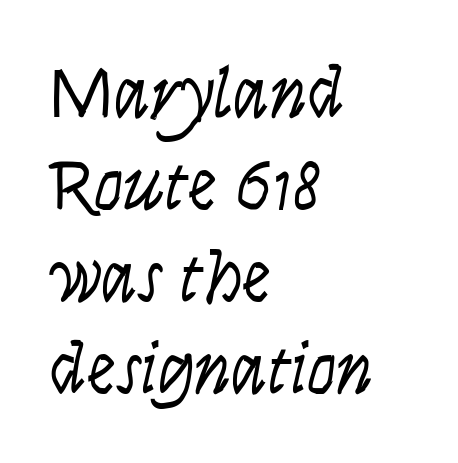
Q: Is the text bold? A: No.
Q: Is the text italic (slanted)? A: Yes, it leans right by about 9 degrees.
Q: Is the text underlined? A: No.
Q: How is the paragraph aligned? A: Left-aligned.
Q: Is the spacing between letters normal or unusually wide? A: Normal.
Q: Is the spacing between lines tight, normal or loose? A: Normal.
Q: Width (condensed, normal, or wide)? A: Condensed.
Q: Stroke contrast? A: Low.
Q: x-height? A: Large.
Q: Monospaced? A: No.
